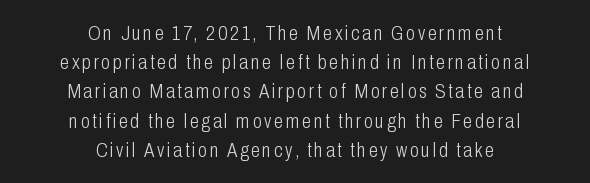
Q: Is the text bold? A: No.
Q: Is the text italic (slanted)? A: No, it is upright.
Q: Is the text underlined? A: No.
Q: How is the paragraph aligned? A: Centered.
Q: Is the spacing between lines tight, normal or loose? A: Normal.
